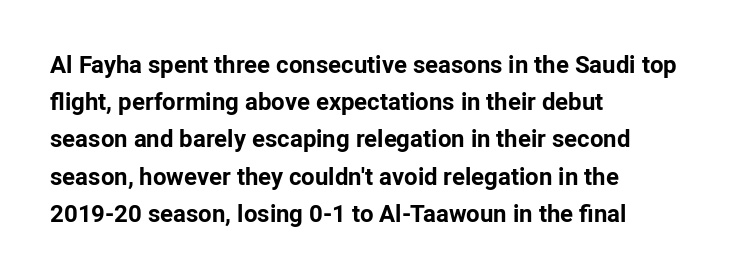
The passage shown has conventional tracking throughout. Underline: absent. The lines in this sample share a left origin and differ only in where they stop. These lines carry a lot of weight — the face is fully bold. Leading: standard. Characters remain perfectly vertical along every line.
